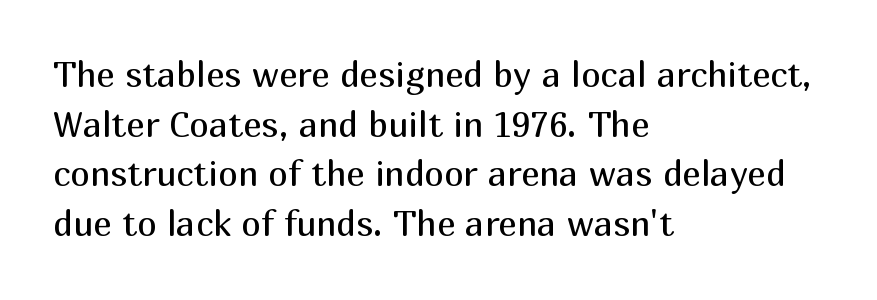
Students, note that the glyphs here touch the page at normal intervals. The passage is arranged the way most books set body copy — flush left. Has an underline been added? It has not. The rendering uses a moderate line-height, typical for paragraphs.
